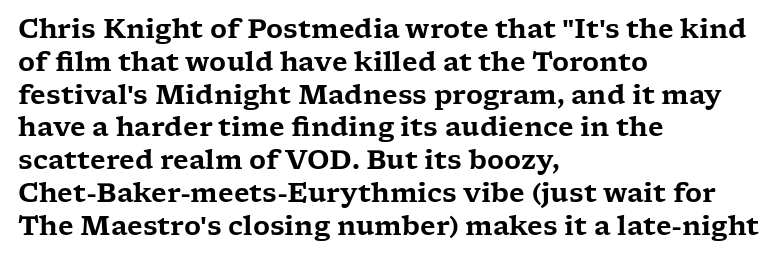
The image shows 26 px text type, upright; set left-aligned, normal line spacing (1.26x), normal letter spacing, not underlined.
